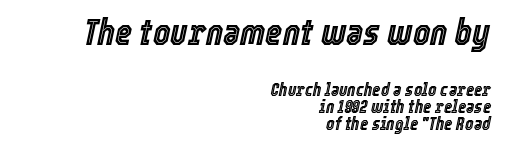
These lines are rendered in a variable-pitch font. The lines are packed closely together with very little leading. Words appear dense and cohesive because spacing is normal. Casual observation: everything's shoved over to the right. Which of the two is more prominent by size? The first, at the top. The space beneath each line is pristine and unruled.
